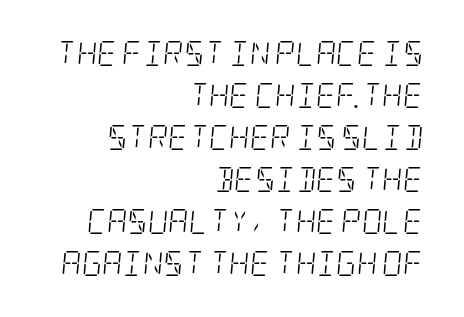
The image shows 25 px text type, italic (leaning right); set right-aligned, normal line spacing (1.68x), normal letter spacing, not underlined.
